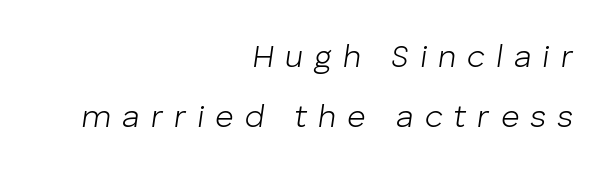
The string is rendered with underlining switched off. The rendering uses natural spacing where letterforms have individual widths. An italicized treatment has been applied to the whole sample. Characters follow at a spacing far wider than the type designer built in.
